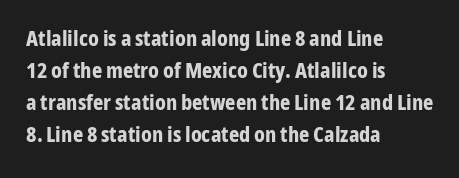
The image shows 22 px bold type, upright; set left-aligned, normal line spacing (1.46x), normal letter spacing, not underlined.
